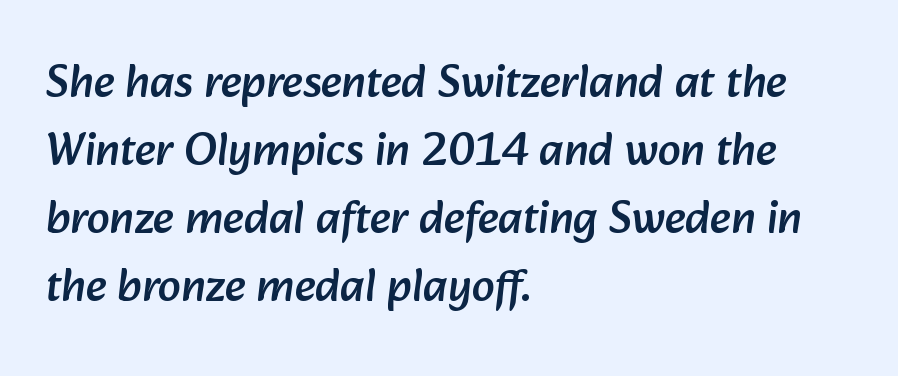
Q: Is the typeface a serif or a sans-serif typeface? A: Sans-serif.
Q: Is the text underlined? A: No.
Q: How is the paragraph aligned? A: Left-aligned.
Q: Is the spacing between letters normal or unusually wide? A: Normal.
Q: Is the spacing between lines tight, normal or loose? A: Normal.
Q: Width (condensed, normal, or wide)? A: Normal.
Q: Stroke contrast? A: Low.
Q: x-height? A: Medium.
Q: Monospaced? A: No.
